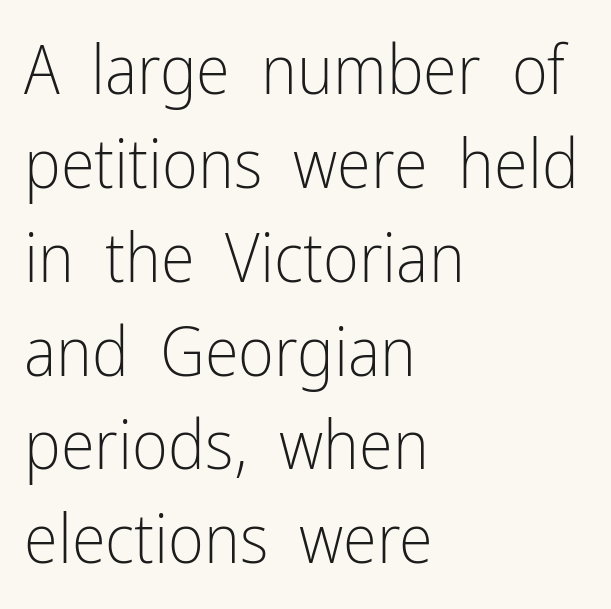
Q: Is the text bold? A: No.
Q: Is the text italic (slanted)? A: No, it is upright.
Q: Is the typeface a serif or a sans-serif typeface? A: Sans-serif.
Q: Is the text underlined? A: No.
Q: How is the paragraph aligned? A: Left-aligned.
Q: Is the spacing between letters normal or unusually wide? A: Normal.
Q: Is the spacing between lines tight, normal or loose? A: Normal.
Q: Width (condensed, normal, or wide)? A: Condensed.
Q: Stroke contrast? A: Low.
Q: x-height? A: Medium.
Q: Monospaced? A: No.
